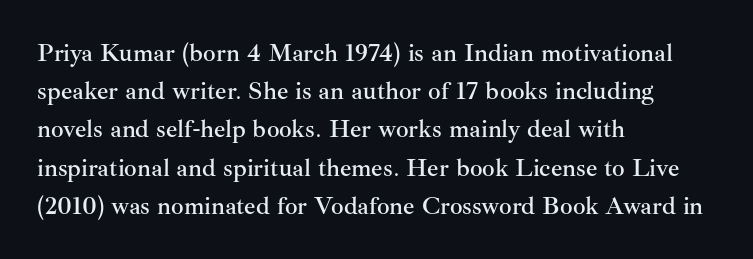
Q: Is the text italic (slanted)? A: No, it is upright.
Q: Is the text underlined? A: No.
Q: How is the paragraph aligned? A: Left-aligned.
Q: Is the spacing between letters normal or unusually wide? A: Normal.
Q: Is the spacing between lines tight, normal or loose? A: Normal.
